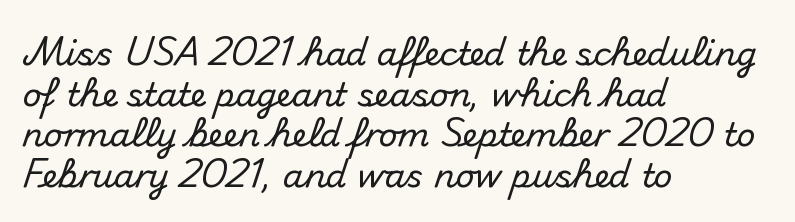
The image shows 33 px sans-serif type; set left-aligned, line spacing 1.23x, normal letter spacing, not underlined; medium stroke contrast and a small x-height.
